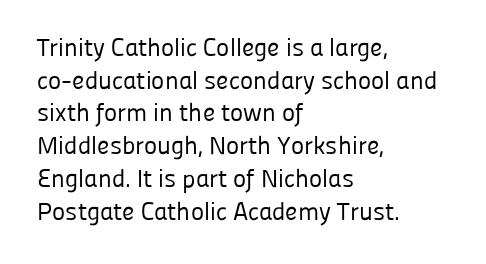
The image shows 25 px text type, upright; set left-aligned, normal line spacing (1.31x), normal letter spacing, not underlined.
